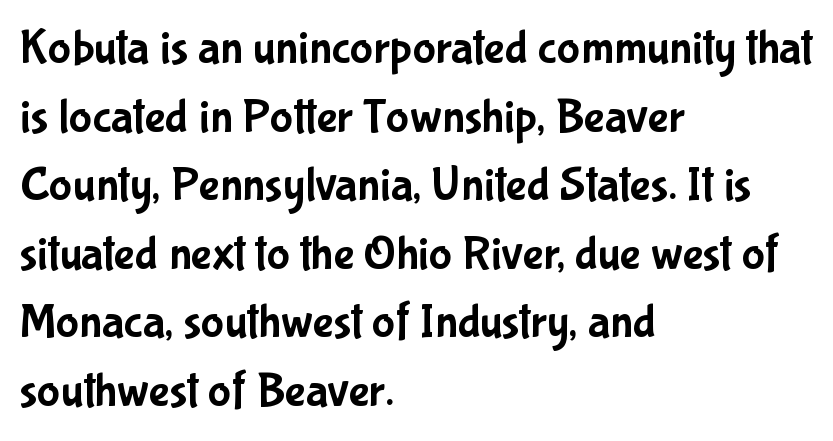
The image shows 49 px condensed sans-serif type, upright; set left-aligned, normal line spacing (1.4x), normal letter spacing, not underlined; low stroke contrast and a medium x-height.
